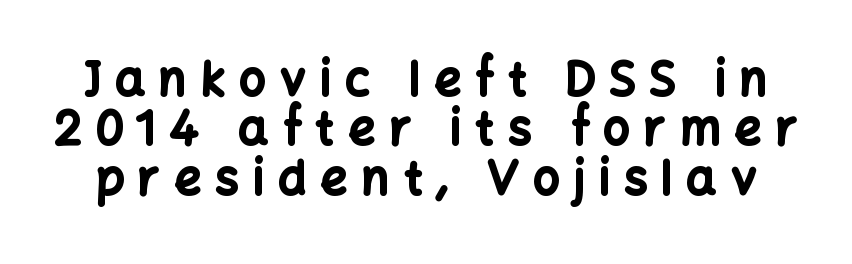
Looks like regular typesetting: each glyph gets only the width it needs. Each row of text sits above clean, open space. Unlike italic type, these characters show no tilt at all. A full-strength bold gives these letters their thick strokes. A typesetter would call this leading minimal, almost set solid. The line texture is sparse and dotted thanks to wide tracking.
